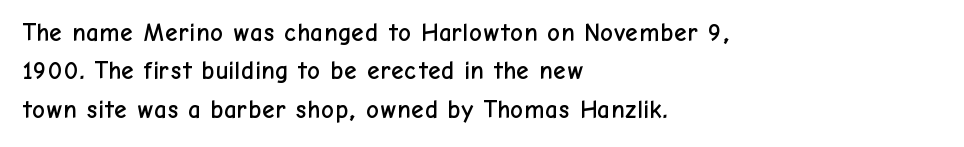
These lines stack with their left ends in a neat column. This is the regular roman posture of the typeface. Leading matches the norm, producing a regular column. No extra tracking has been applied to these lines. Type without underlining.
